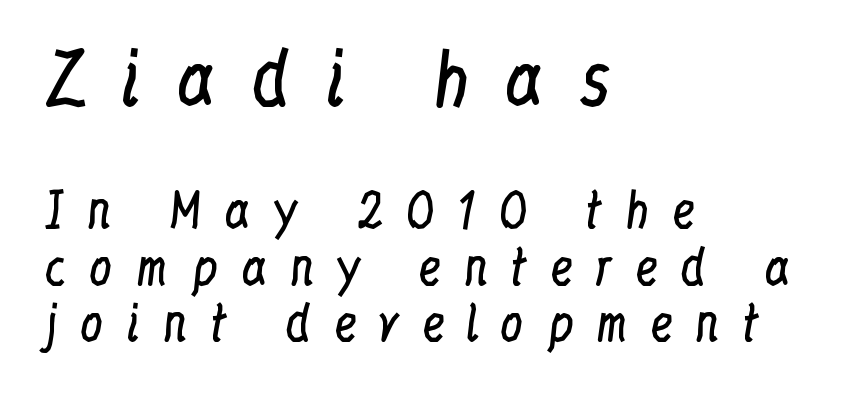
Looks like regular typesetting: each glyph gets only the width it needs. The ragged edge is on the right, which tells us the setting is flush left. Two sizes are in play, and the larger belongs to the first block. The baseline area is clear. Serifs: yes, visible at the terminals of the letterforms.
